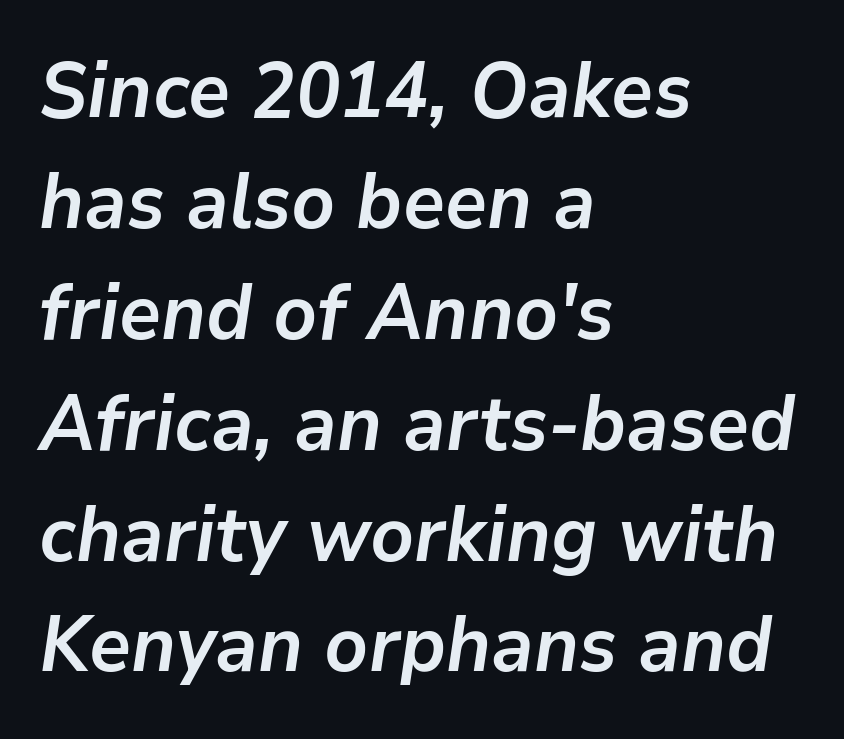
{"italic": "yes", "lean": "right", "slant_degrees": 9, "bold": "yes", "weight": "semibold", "width": "normal", "stroke_contrast": "low", "x_height": "medium", "monospaced": "no", "underline": "no", "align": "left", "line_spacing": "normal", "line_spacing_ratio": 1.44, "letter_spacing": "normal", "letter_spacing_em": 0.0, "glyph_px": 77}
